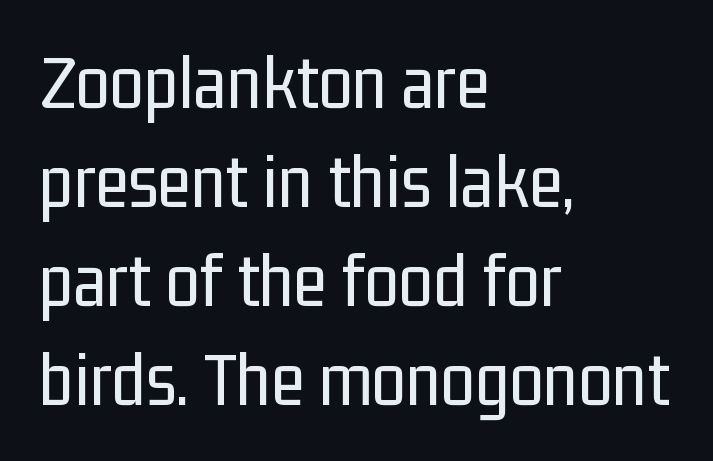
{"serif": "no", "italic": "no", "bold": "no", "weight": "regular", "width": "condensed", "stroke_contrast": "low", "x_height": "medium", "monospaced": "no", "underline": "no", "align": "left", "line_spacing": "normal", "line_spacing_ratio": 1.27, "letter_spacing": "normal", "letter_spacing_em": 0.0, "glyph_px": 78}
